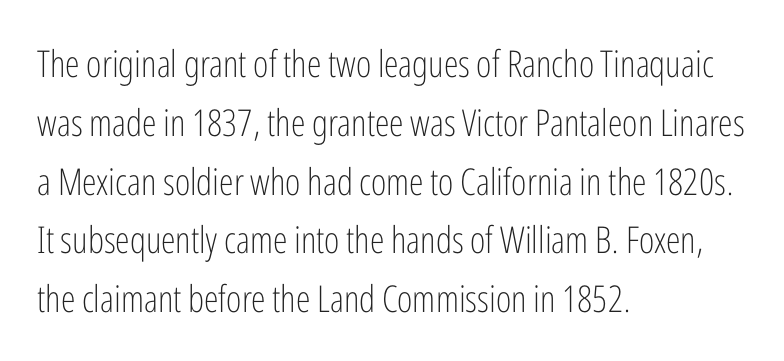
The image shows 37 px light, condensed sans-serif type, upright; set left-aligned, normal line spacing (1.59x), normal letter spacing, not underlined; low stroke contrast and a medium x-height.
